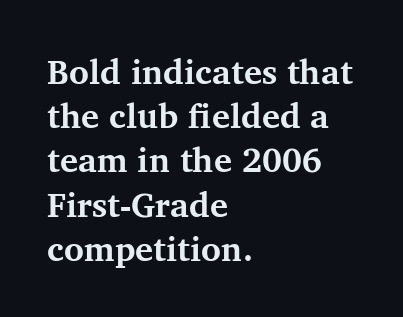
The space directly below the letters is spotless. The face used here has the dense, thick strokes of a bold. The typeface chosen for these lines features serifs. The rendering uses natural spacing where letterforms have individual widths. A normal amount of white space separates one row of letters from the next.
